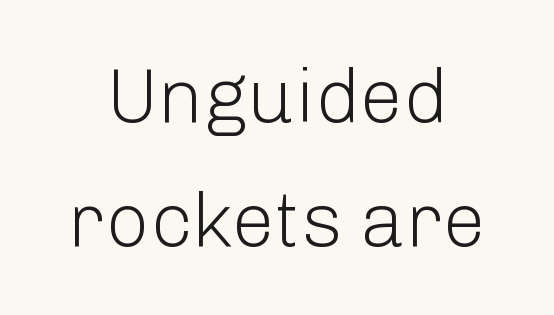
Does the leading feel generous? No, just average. These lines are rendered in a variable-pitch font. The font is comparable to plain body text, perhaps lighter. The passage shown has conventional tracking throughout. Are there feet on the stems? There aren't — it's a sans. Both edges are ragged and mirror each other, which tells us the setting is centered.
